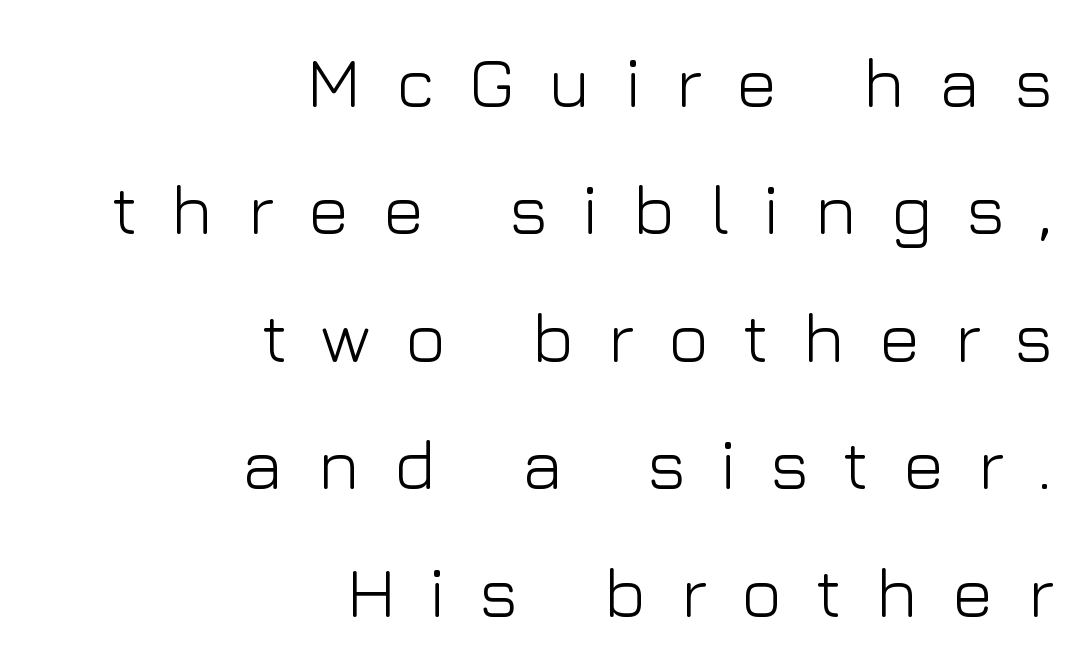
Q: Is the text bold? A: No.
Q: Is the text italic (slanted)? A: No, it is upright.
Q: Is the typeface a serif or a sans-serif typeface? A: Sans-serif.
Q: Is the text underlined? A: No.
Q: How is the paragraph aligned? A: Right-aligned.
Q: Is the spacing between letters normal or unusually wide? A: Unusually wide.
Q: Width (condensed, normal, or wide)? A: Normal.
Q: Stroke contrast? A: Low.
Q: x-height? A: Medium.
Q: Monospaced? A: No.
